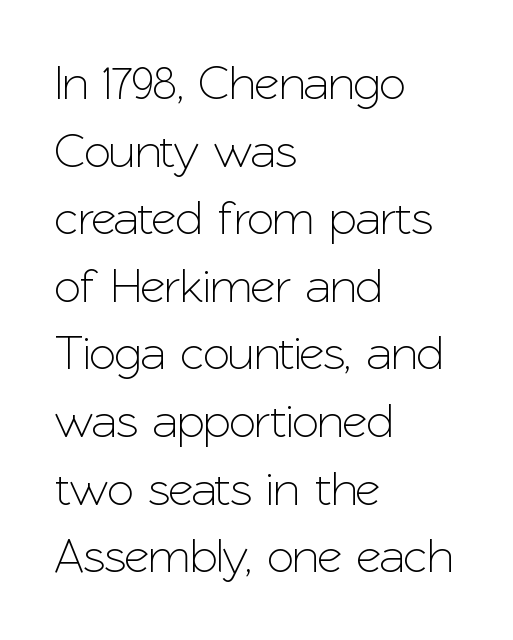
{"serif": "no", "italic": "no", "width": "normal", "stroke_contrast": "low", "x_height": "medium", "monospaced": "no", "underline": "no", "align": "left", "line_spacing": "normal", "line_spacing_ratio": 1.38, "letter_spacing": "normal", "letter_spacing_em": 0.0, "glyph_px": 49}
